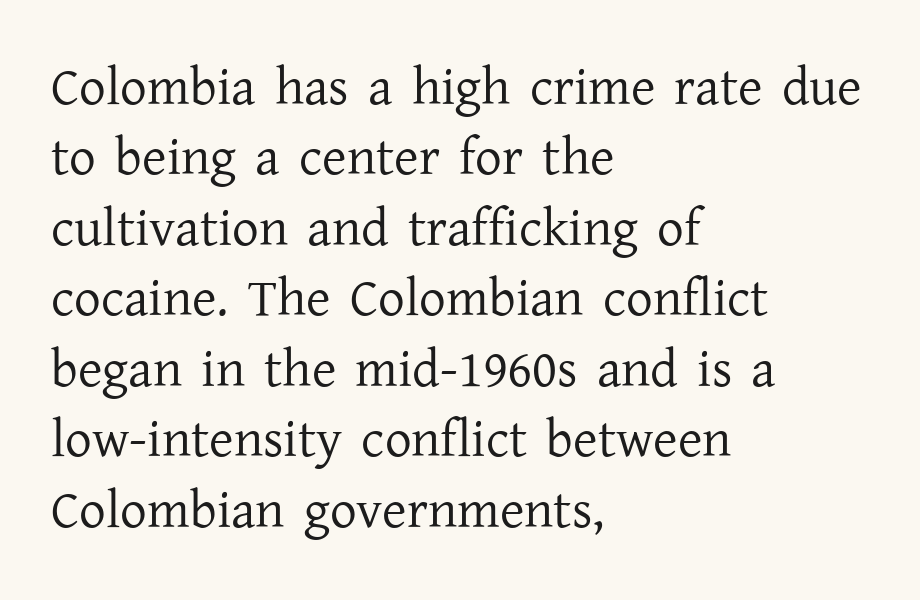
Q: Is the text bold? A: No.
Q: Is the text italic (slanted)? A: No, it is upright.
Q: Is the typeface a serif or a sans-serif typeface? A: Serif.
Q: Is the text underlined? A: No.
Q: How is the paragraph aligned? A: Left-aligned.
Q: Is the spacing between letters normal or unusually wide? A: Normal.
Q: Is the spacing between lines tight, normal or loose? A: Normal.
Q: Width (condensed, normal, or wide)? A: Normal.
Q: Stroke contrast? A: Low.
Q: x-height? A: Medium.
Q: Monospaced? A: No.
